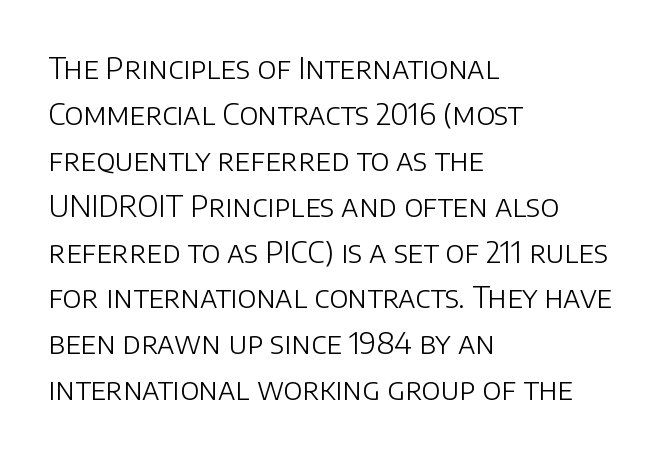
The compositor pushed each line to the left boundary. Each letter keeps its own natural width here, so spacing adapts to shape. The designer left line spacing at the default. Descenders are the only things crossing below the line. The passage shown is typeset with a sans-serif family. If you drew a line through each stem, it would be perfectly vertical.
